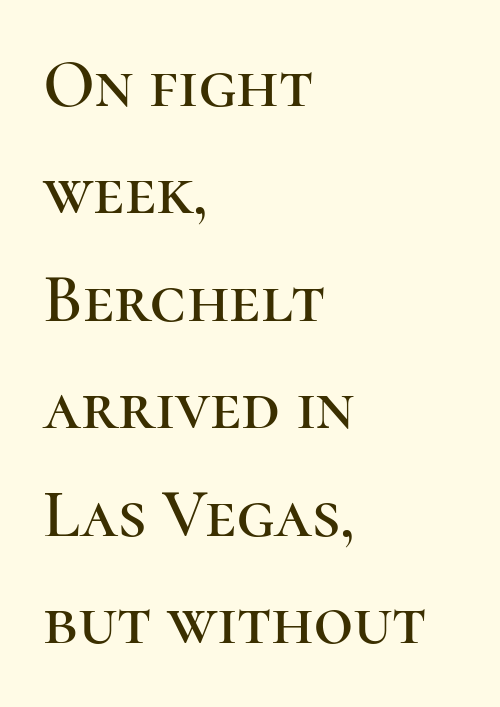
{"serif": "yes", "italic": "no", "width": "normal", "stroke_contrast": "high", "x_height": "medium", "monospaced": "no", "underline": "no", "align": "left", "line_spacing": "normal", "line_spacing_ratio": 1.58, "letter_spacing": "normal", "letter_spacing_em": 0.0, "glyph_px": 68}
